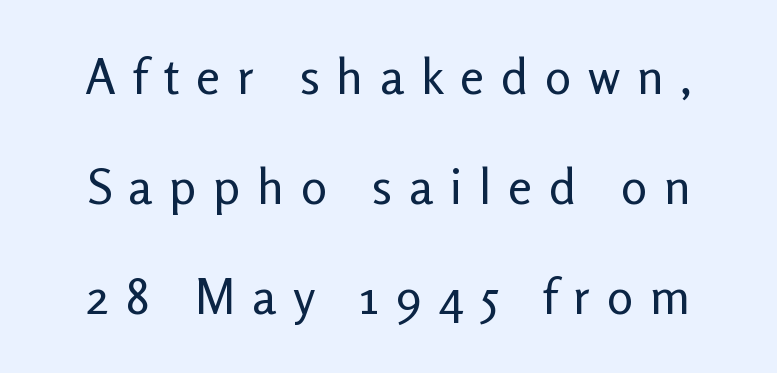
{"serif": "no", "italic": "no", "bold": "no", "weight": "regular", "width": "normal", "stroke_contrast": "low", "x_height": "medium", "monospaced": "no", "underline": "no", "line_spacing": "loose", "line_spacing_ratio": 2.24, "letter_spacing": "wide", "letter_spacing_em": 0.34, "glyph_px": 49}
